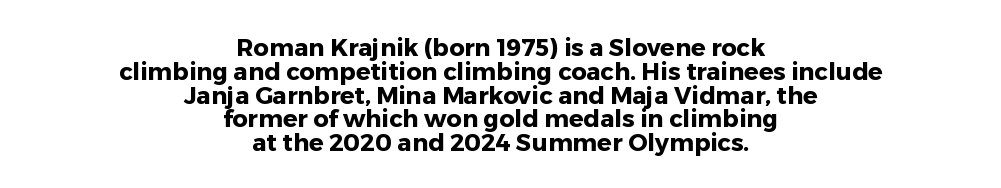
The image shows 24 px bold type, upright; set centered, tight line spacing (0.99x), normal letter spacing, not underlined.
